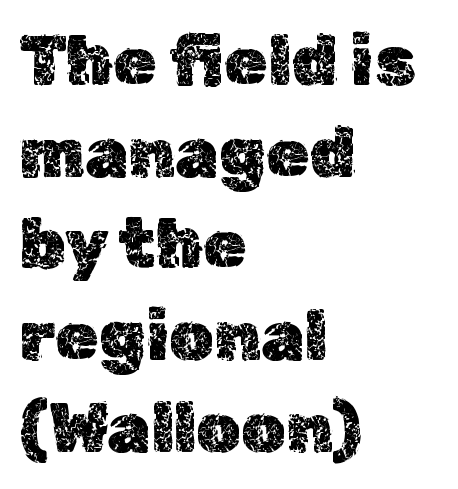
The image shows 70 px text type, upright; set left-aligned, normal line spacing (1.31x), normal letter spacing, not underlined; a medium x-height.
